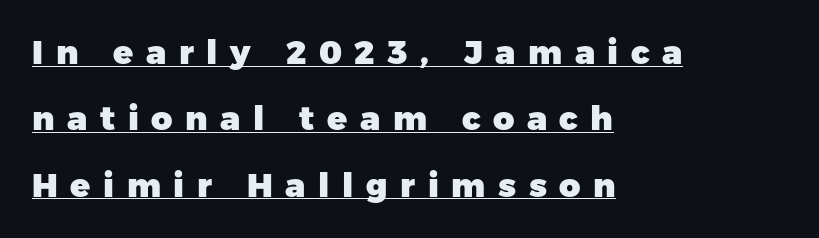
Q: Is the text bold? A: Yes.
Q: Is the text italic (slanted)? A: No, it is upright.
Q: Is the typeface a serif or a sans-serif typeface? A: Sans-serif.
Q: Is the text underlined? A: Yes.
Q: How is the paragraph aligned? A: Left-aligned.
Q: Is the spacing between letters normal or unusually wide? A: Unusually wide.
Q: Is the spacing between lines tight, normal or loose? A: Loose.
Q: Width (condensed, normal, or wide)? A: Normal.
Q: Stroke contrast? A: Low.
Q: x-height? A: Medium.
Q: Monospaced? A: No.
